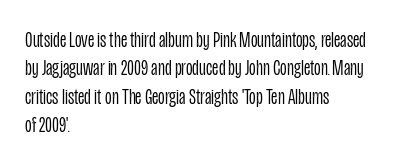
Q: Is the text bold? A: No.
Q: Is the text italic (slanted)? A: No, it is upright.
Q: Is the text underlined? A: No.
Q: How is the paragraph aligned? A: Left-aligned.
Q: Is the spacing between letters normal or unusually wide? A: Normal.
